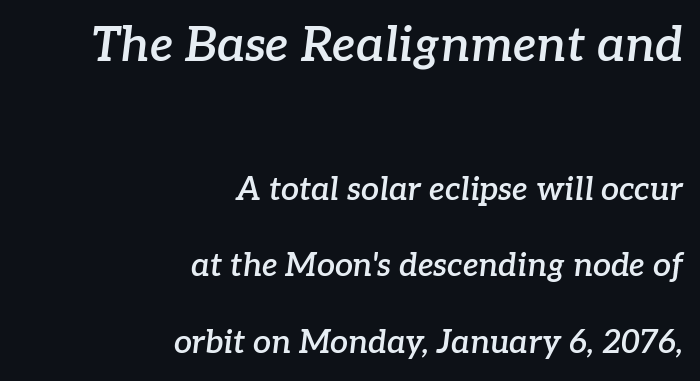
The image shows 48 px semibold serif type, italic (leaning right); set right-aligned, loose line spacing (2.4x), normal letter spacing, not underlined; the first (top) block is 1.5x larger; low stroke contrast and a medium x-height.
